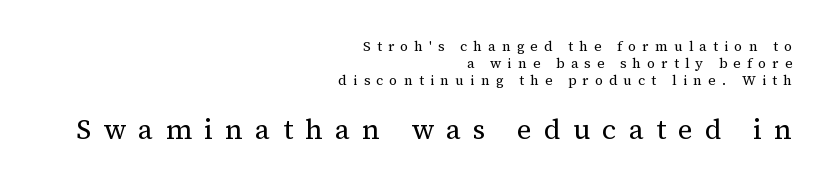
The image shows 28 px regular-weight serif type, upright; set right-aligned, line spacing 1.22x, unusually wide letter spacing (+0.44 em), not underlined; the second (bottom) block is 2.0x larger; medium stroke contrast and a medium x-height.
